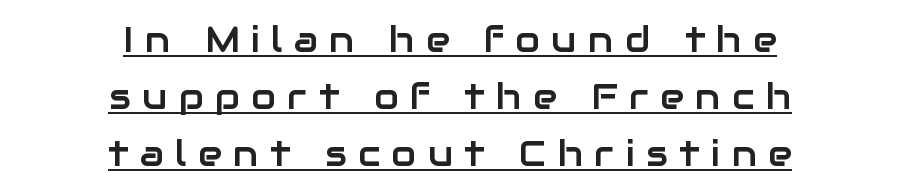
The sample's only ornament is a line tracing under the words. Tracking here is generous; glyphs stand well apart from one another. The passage shown is typed in a proportional face where columns would drift. The lines sit at an ordinary, default distance from one another.
